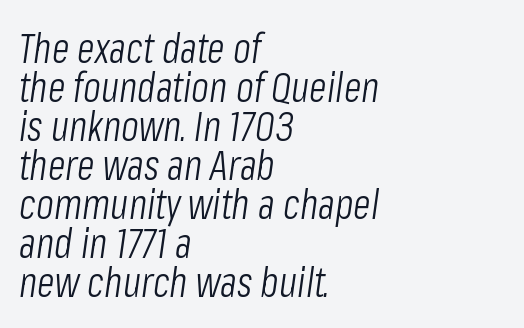
{"italic": "yes", "lean": "right", "slant_degrees": 8, "bold": "no", "weight": "light", "width": "condensed", "stroke_contrast": "low", "x_height": "medium", "monospaced": "no", "underline": "no", "align": "left", "line_spacing": "tight", "line_spacing_ratio": 0.95, "letter_spacing": "normal", "letter_spacing_em": 0.0, "glyph_px": 41}
